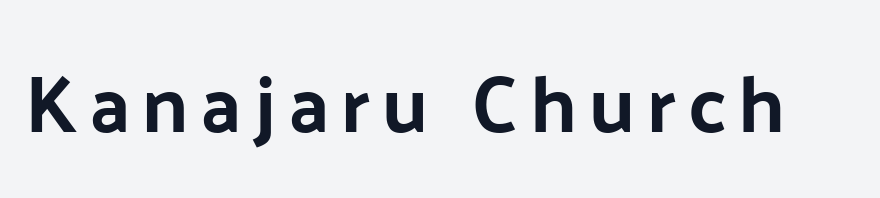
Q: Is the text bold? A: Yes.
Q: Is the text italic (slanted)? A: No, it is upright.
Q: Is the typeface a serif or a sans-serif typeface? A: Sans-serif.
Q: Is the text underlined? A: No.
Q: Width (condensed, normal, or wide)? A: Normal.
Q: Stroke contrast? A: Low.
Q: x-height? A: Medium.
Q: Monospaced? A: No.
